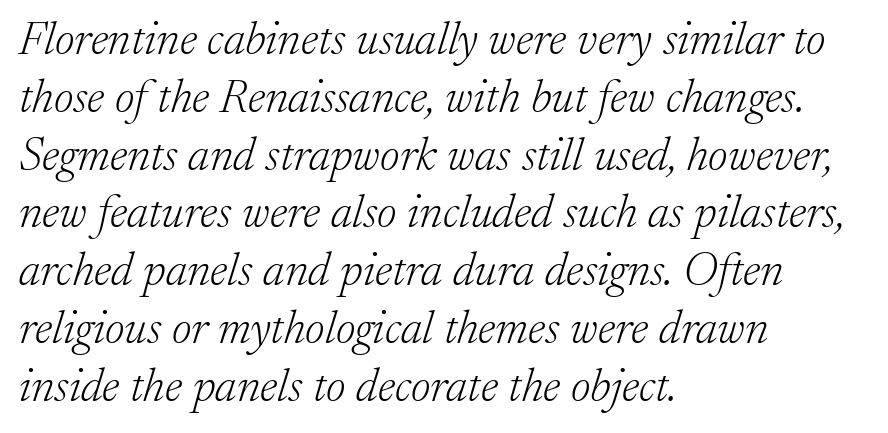
Tracking value appears to be zero — textbook default spacing. Note the varied advance widths — an 'i' is clearly narrower than an 'm'. Each line starts at the same left margin while the right side varies. Caption: face not bold, strokes unweighted. Is this a sans? No — the strokes have serifs. Emphasis-style slanted type is in use.
